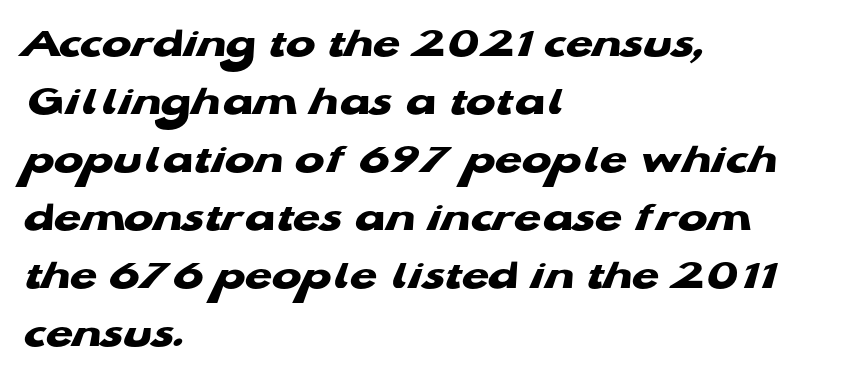
{"serif": "no", "bold": "yes", "weight": "heavy", "width": "wide", "stroke_contrast": "low", "x_height": "medium", "monospaced": "no", "underline": "no", "align": "left", "line_spacing": "normal", "line_spacing_ratio": 1.32, "letter_spacing": "normal", "letter_spacing_em": 0.0, "glyph_px": 44}
